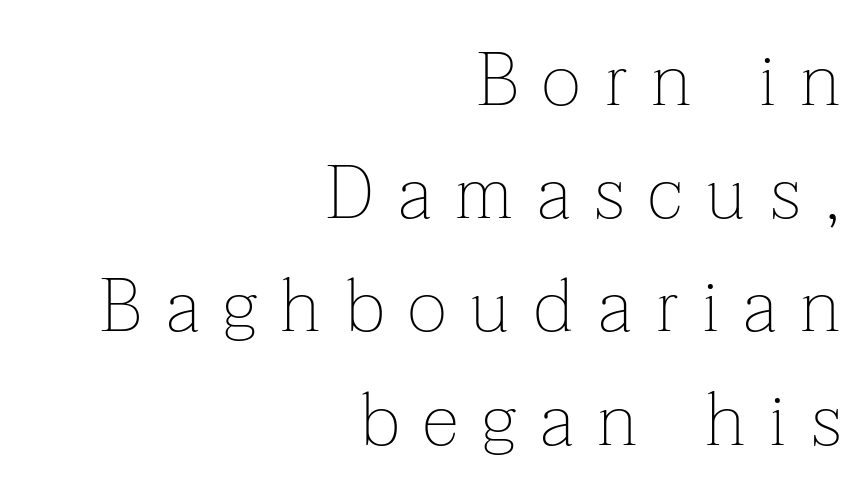
{"serif": "yes", "italic": "no", "bold": "no", "weight": "thin", "width": "normal", "stroke_contrast": "low", "x_height": "medium", "monospaced": "no", "underline": "no", "align": "right", "line_spacing": "normal", "line_spacing_ratio": 1.51, "letter_spacing": "wide", "letter_spacing_em": 0.32, "glyph_px": 75}
